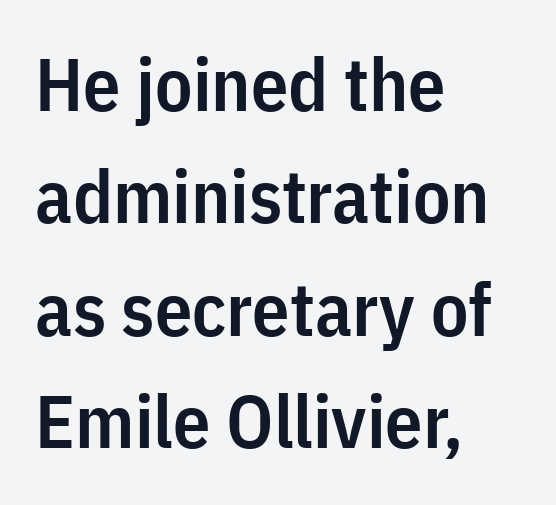
The image shows 74 px semibold, condensed sans-serif type, upright; set left-aligned, normal line spacing (1.52x), normal letter spacing, not underlined; low stroke contrast and a medium x-height.
